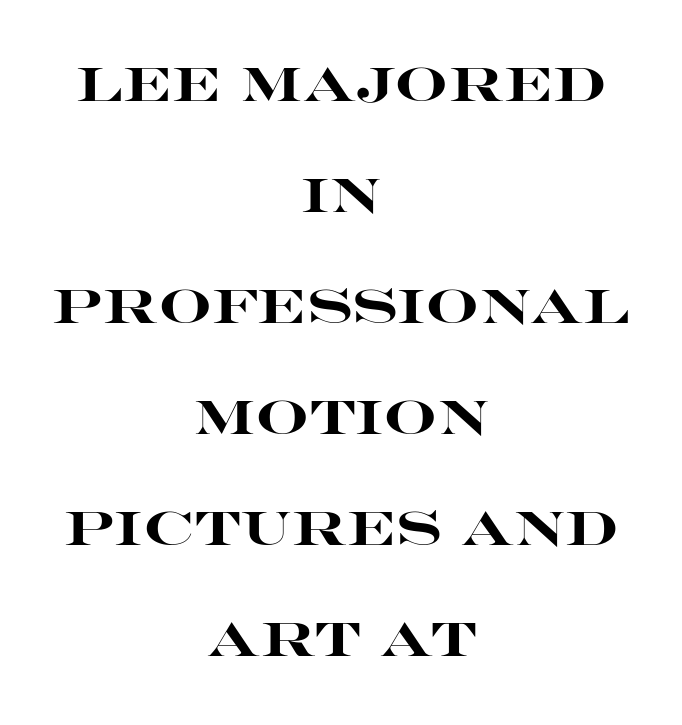
{"italic": "no", "bold": "yes", "weight": "heavy", "width": "wide", "stroke_contrast": "high", "x_height": "large", "monospaced": "no", "underline": "no", "align": "center", "line_spacing": "loose", "line_spacing_ratio": 2.36, "letter_spacing": "normal", "letter_spacing_em": 0.0, "glyph_px": 47}
